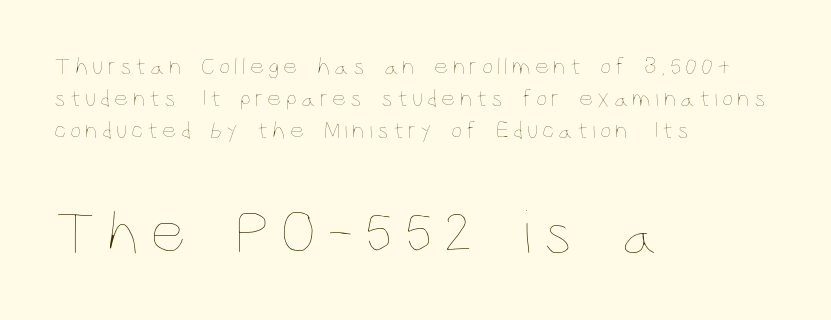
Q: Is the text bold? A: No.
Q: Is the text italic (slanted)? A: No, it is upright.
Q: Is the text underlined? A: No.
Q: How is the paragraph aligned? A: Left-aligned.
Q: Is the spacing between lines tight, normal or loose? A: Normal.
Q: Which block of text is set in a larger size, the first (top) or the second (bottom)? A: The second (bottom) one.
Q: Width (condensed, normal, or wide)? A: Condensed.
Q: Stroke contrast? A: Low.
Q: x-height? A: Large.
Q: Monospaced? A: No.
